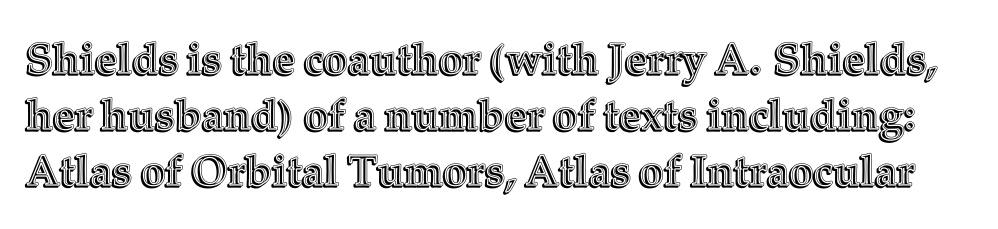
Whoever set this chose a conventional vertical rhythm. These lines were composed using upright roman letters. Look at the tracking — it's just the regular setting, nothing added. You could not count columns in this text — the font is proportionally spaced. The glyphs are unaccompanied by any horizontal stroke below them.
